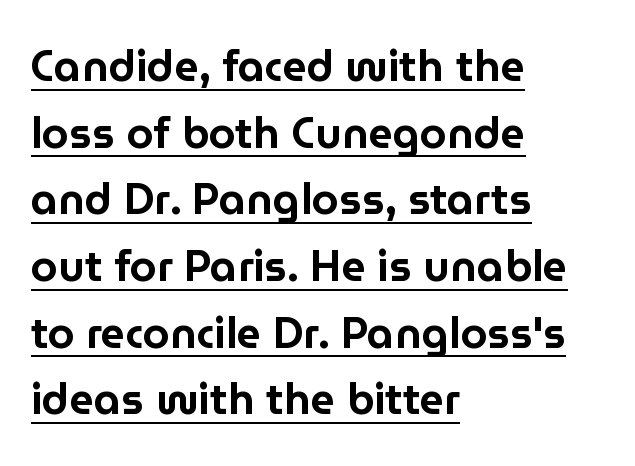
Q: Is the text italic (slanted)? A: No, it is upright.
Q: Is the typeface a serif or a sans-serif typeface? A: Sans-serif.
Q: Is the text underlined? A: Yes.
Q: How is the paragraph aligned? A: Left-aligned.
Q: Is the spacing between letters normal or unusually wide? A: Normal.
Q: Is the spacing between lines tight, normal or loose? A: Normal.
Q: Width (condensed, normal, or wide)? A: Normal.
Q: Stroke contrast? A: Low.
Q: x-height? A: Medium.
Q: Monospaced? A: No.
